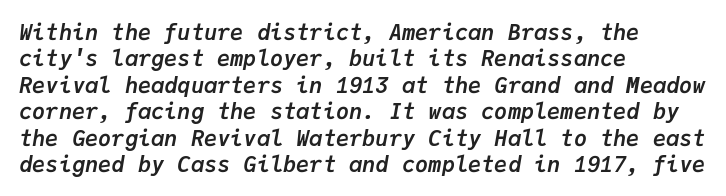
The image shows 22 px bold type, italic (leaning right); set left-aligned, line spacing 1.2x, normal letter spacing, not underlined.
